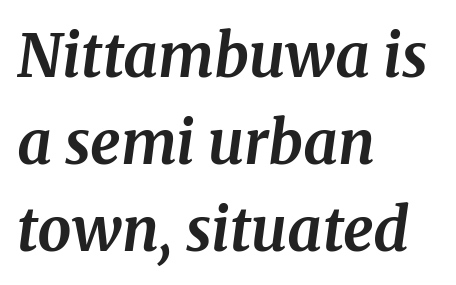
Q: Is the text bold? A: Yes.
Q: Is the text italic (slanted)? A: Yes, it leans right by about 8 degrees.
Q: Is the typeface a serif or a sans-serif typeface? A: Serif.
Q: Is the text underlined? A: No.
Q: How is the paragraph aligned? A: Left-aligned.
Q: Is the spacing between letters normal or unusually wide? A: Normal.
Q: Is the spacing between lines tight, normal or loose? A: Normal.
Q: Width (condensed, normal, or wide)? A: Normal.
Q: Stroke contrast? A: Medium.
Q: x-height? A: Medium.
Q: Monospaced? A: No.
